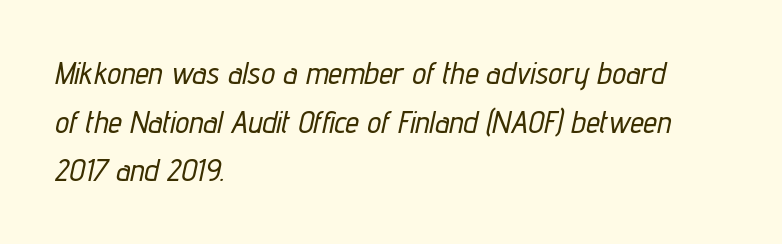
Each letter keeps its own natural width here, so spacing adapts to shape. Tracking value appears to be zero — textbook default spacing. Notice how the stems are inclined rather than vertical — that's the hallmark of italics. The passage shown is not underscored anywhere. These lines stack with their left ends in a neat column. The designer left line spacing at the default.
